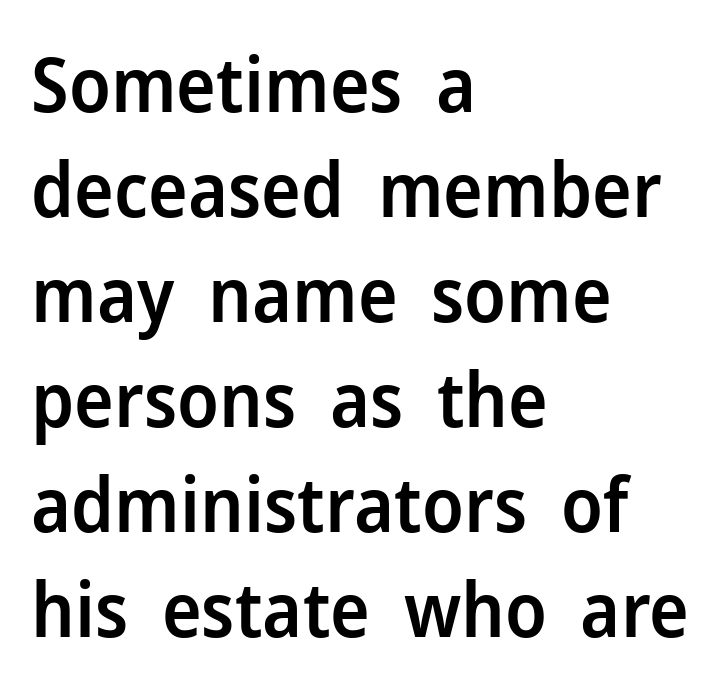
The image shows 75 px semibold sans-serif type, upright; set left-aligned, normal line spacing (1.4x), normal letter spacing, not underlined; low stroke contrast and a medium x-height.
